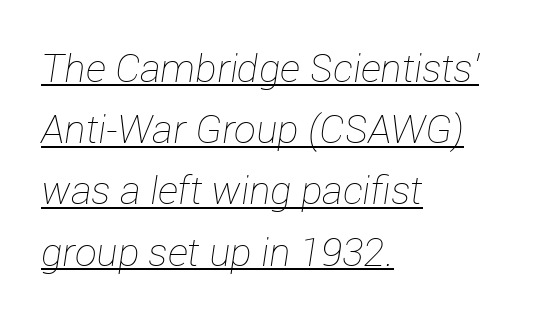
{"italic": "yes", "lean": "right", "slant_degrees": 12, "bold": "no", "weight": "thin", "width": "normal", "stroke_contrast": "low", "x_height": "medium", "monospaced": "no", "underline": "yes", "align": "left", "line_spacing": "normal", "line_spacing_ratio": 1.57, "letter_spacing": "normal", "letter_spacing_em": 0.0, "glyph_px": 39}
